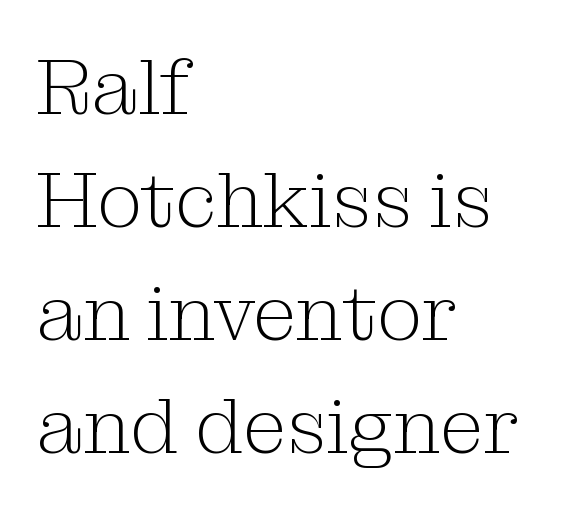
The image shows 79 px light serif type, upright; set left-aligned, normal line spacing (1.43x), normal letter spacing, not underlined; medium stroke contrast and a medium x-height.
